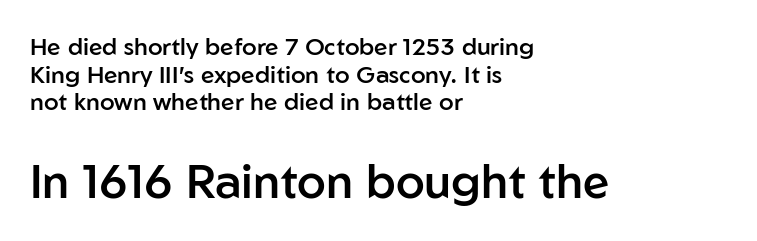
{"serif": "no", "italic": "no", "bold": "semi", "weight": "semibold", "width": "normal", "stroke_contrast": "low", "x_height": "medium", "monospaced": "no", "underline": "no", "align": "left", "line_spacing": "tight", "line_spacing_ratio": 1.15, "letter_spacing": "normal", "letter_spacing_em": 0.0, "larger_block": "second", "size_ratio": 1.96, "glyph_px": 47}
